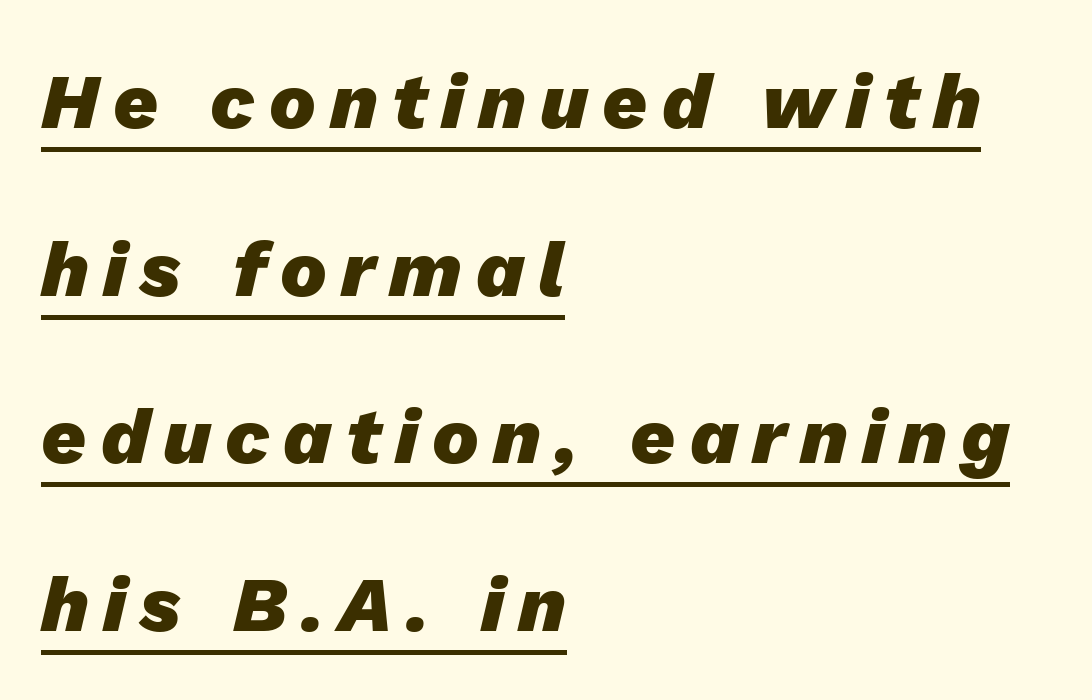
Q: Is the text bold? A: Yes.
Q: Is the text italic (slanted)? A: Yes, it leans right by about 13 degrees.
Q: Is the text underlined? A: Yes.
Q: How is the paragraph aligned? A: Left-aligned.
Q: Is the spacing between lines tight, normal or loose? A: Loose.
Q: Width (condensed, normal, or wide)? A: Normal.
Q: Stroke contrast? A: Low.
Q: x-height? A: Medium.
Q: Monospaced? A: No.
